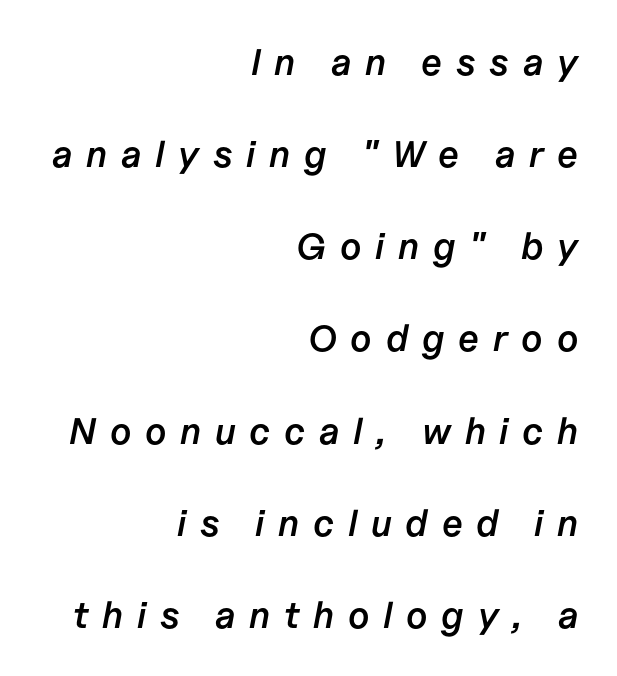
Q: Is the text bold? A: Semi-bold.
Q: Is the text italic (slanted)? A: Yes, it leans right by about 11 degrees.
Q: Is the text underlined? A: No.
Q: How is the paragraph aligned? A: Right-aligned.
Q: Is the spacing between letters normal or unusually wide? A: Unusually wide.
Q: Is the spacing between lines tight, normal or loose? A: Loose.
Q: Width (condensed, normal, or wide)? A: Normal.
Q: Stroke contrast? A: Low.
Q: x-height? A: Medium.
Q: Monospaced? A: No.
